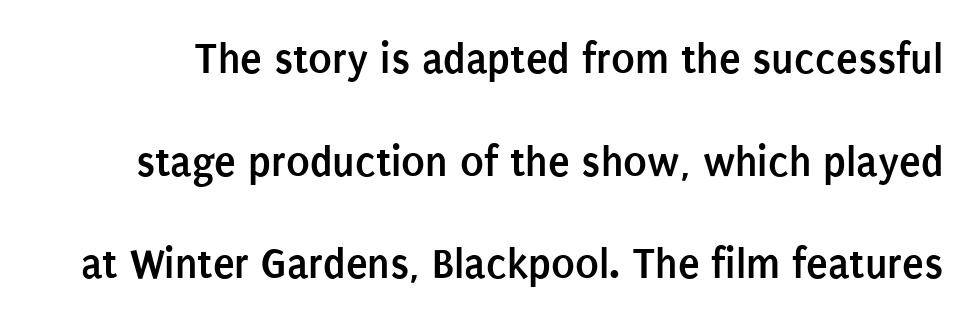
{"serif": "no", "italic": "no", "bold": "yes", "weight": "semibold", "width": "condensed", "stroke_contrast": "low", "x_height": "large", "monospaced": "no", "underline": "no", "line_spacing": "loose", "line_spacing_ratio": 2.33, "letter_spacing": "normal", "letter_spacing_em": 0.0, "glyph_px": 44}
